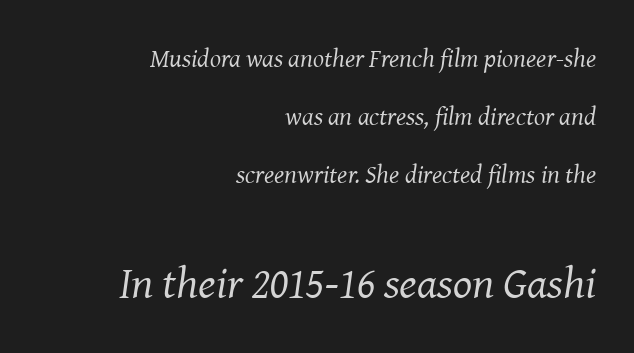
Spacing between characters is what you'd get straight out of the box. You can tell from the footed stems that serif type was used. The emphasis by scale lands on block number two, below. This sample trades compactness for vertical openness between lines.
